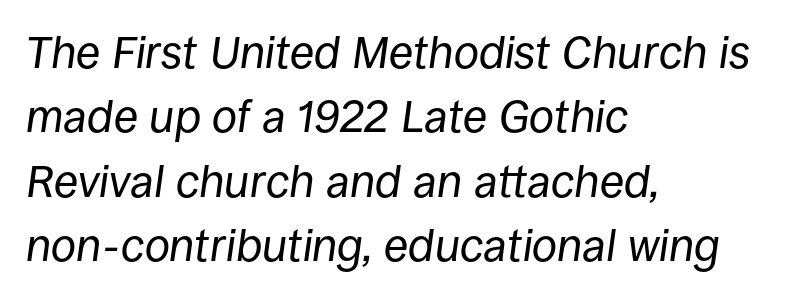
Q: Is the text bold? A: No.
Q: Is the text italic (slanted)? A: Yes, it leans right by about 8 degrees.
Q: Is the text underlined? A: No.
Q: How is the paragraph aligned? A: Left-aligned.
Q: Is the spacing between letters normal or unusually wide? A: Normal.
Q: Is the spacing between lines tight, normal or loose? A: Normal.
Q: Width (condensed, normal, or wide)? A: Normal.
Q: Stroke contrast? A: Low.
Q: x-height? A: Large.
Q: Monospaced? A: No.
